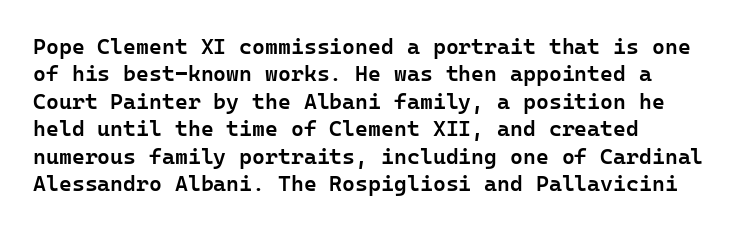
Horizontal bands of white between lines are of average thickness. The rendering keeps characters at their native spacing. The rendering anchors every line to the left-hand side. The type sits square on the baseline with zero lean.
